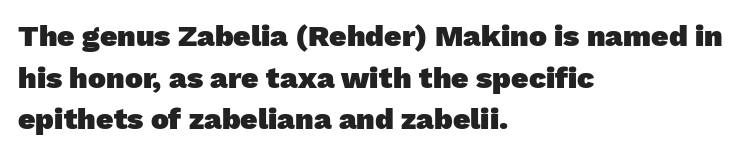
{"serif": "no", "bold": "yes", "weight": "heavy", "width": "normal", "stroke_contrast": "low", "x_height": "medium", "monospaced": "no", "underline": "no", "align": "left", "line_spacing": "normal", "line_spacing_ratio": 1.39, "letter_spacing": "normal", "letter_spacing_em": 0.0, "glyph_px": 30}
